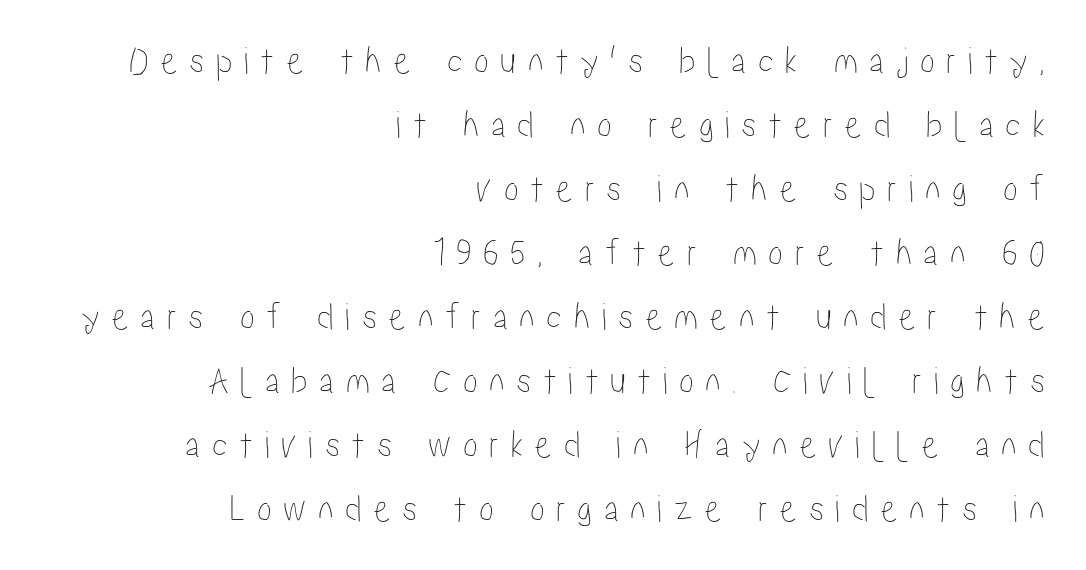
Q: Is the text italic (slanted)? A: No, it is upright.
Q: Is the text underlined? A: No.
Q: How is the paragraph aligned? A: Right-aligned.
Q: Is the spacing between letters normal or unusually wide? A: Unusually wide.
Q: Is the spacing between lines tight, normal or loose? A: Normal.
Q: Width (condensed, normal, or wide)? A: Condensed.
Q: Stroke contrast? A: Low.
Q: x-height? A: Medium.
Q: Monospaced? A: No.
